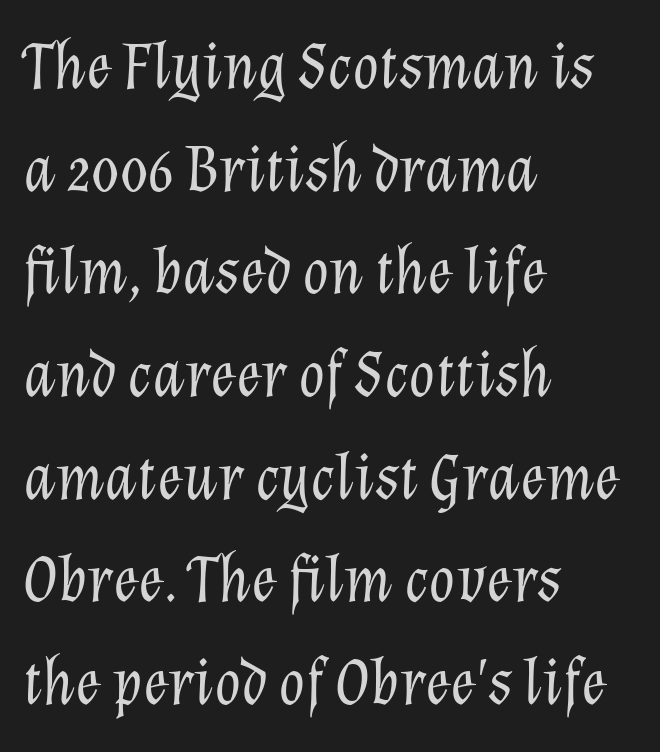
A student would call this left alignment; a typographer would say flush left, rag right. How are the letters spaced? Ordinarily, with no added tracking. The zone under the glyphs is completely vacant. Is this a fixed-width face? No — the glyphs have proportional, varying widths. Regular leading.
